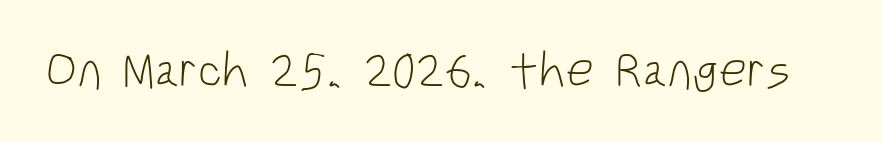
Q: Is the text bold? A: No.
Q: Is the text italic (slanted)? A: No, it is upright.
Q: Is the typeface a serif or a sans-serif typeface? A: Sans-serif.
Q: Is the text underlined? A: No.
Q: Is the spacing between letters normal or unusually wide? A: Normal.
Q: Width (condensed, normal, or wide)? A: Condensed.
Q: Stroke contrast? A: Low.
Q: x-height? A: Large.
Q: Monospaced? A: No.
